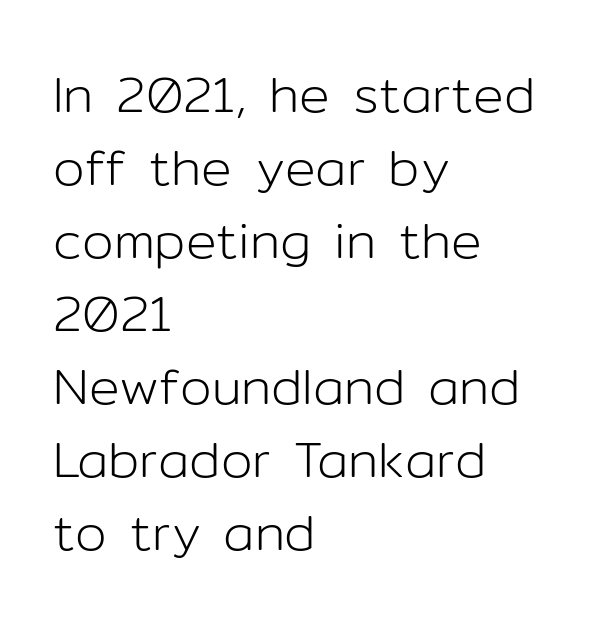
The image shows 51 px light sans-serif type, upright; set left-aligned, normal line spacing (1.43x), normal letter spacing, not underlined; low stroke contrast and a medium x-height.
